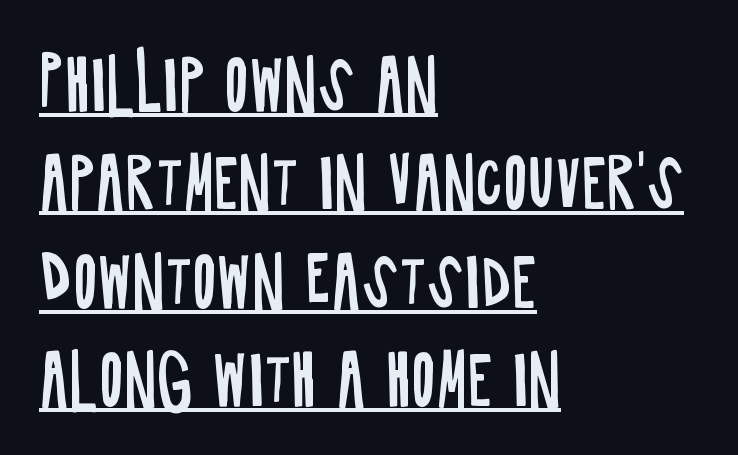
The typeface chosen for these lines omits serifs. This is underlined copy, the kind a proofreader might mark for attention. The font sits on the lighter half of the weight spectrum, regular included. These lines are rendered in a variable-pitch font.
